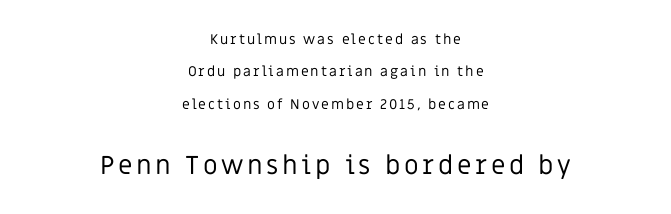
If you folded the block vertically in half, each line would mirror itself in length. Rendered with straight, roman letterforms. The space beneath each line is pristine and unruled. Stems here are at most as thick as an everyday book face.
